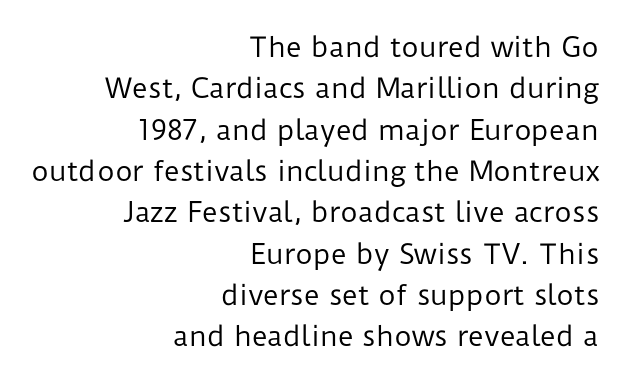
The image shows 27 px text type, upright; set right-aligned, normal line spacing (1.53x), normal letter spacing, not underlined.
